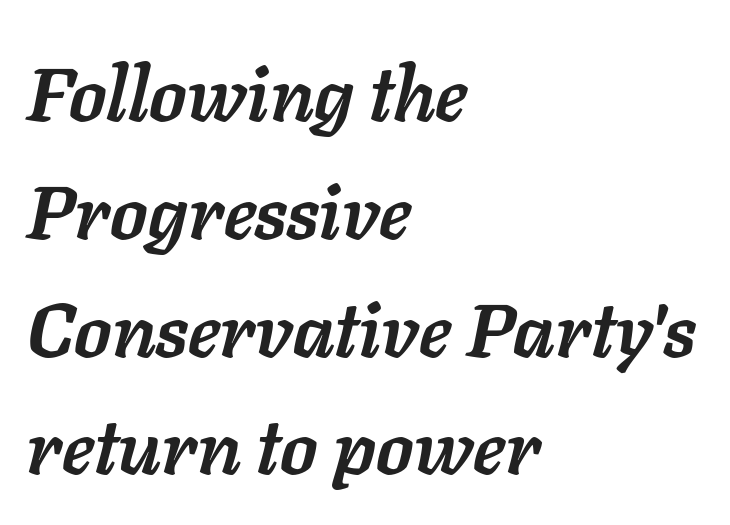
The image shows 76 px semibold type, italic (leaning right); set left-aligned, normal line spacing (1.55x), normal letter spacing, not underlined; low stroke contrast and a medium x-height.
